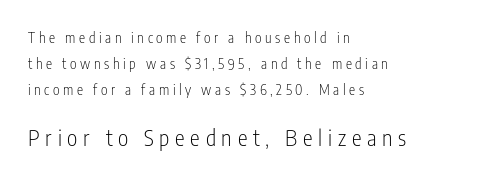
Weight: not bold — regular or lighter. Left-aligned paragraph, ragged on the right. Type without underlining. You get the small type first, then a jump to larger type. The letters stand upright; this is a roman face.
